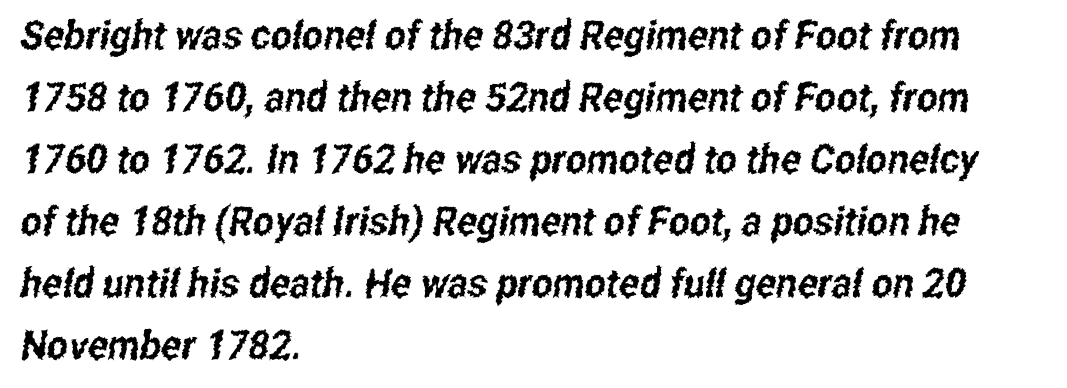
{"serif": "no", "width": "condensed", "stroke_contrast": "low", "x_height": "medium", "monospaced": "no", "underline": "no", "align": "left", "line_spacing": "normal", "line_spacing_ratio": 1.55, "letter_spacing": "normal", "letter_spacing_em": 0.0, "glyph_px": 40}
